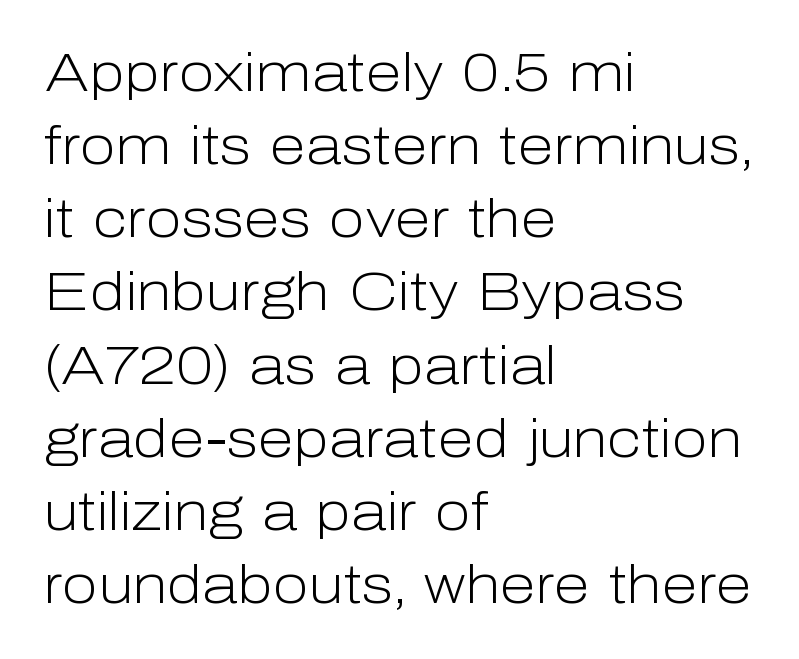
The image shows 53 px light sans-serif type, upright; set left-aligned, normal line spacing (1.38x), normal letter spacing, not underlined; low stroke contrast and a medium x-height.
